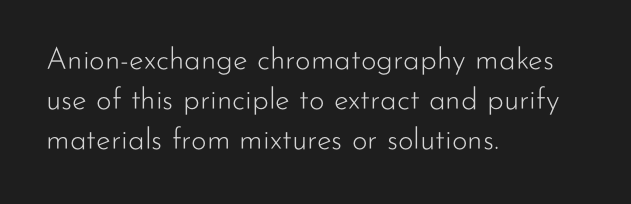
{"serif": "no", "italic": "no", "bold": "no", "weight": "light", "width": "normal", "stroke_contrast": "low", "x_height": "small", "monospaced": "no", "underline": "no", "align": "left", "line_spacing": "normal", "line_spacing_ratio": 1.34, "letter_spacing": "normal", "letter_spacing_em": 0.0, "glyph_px": 30}
